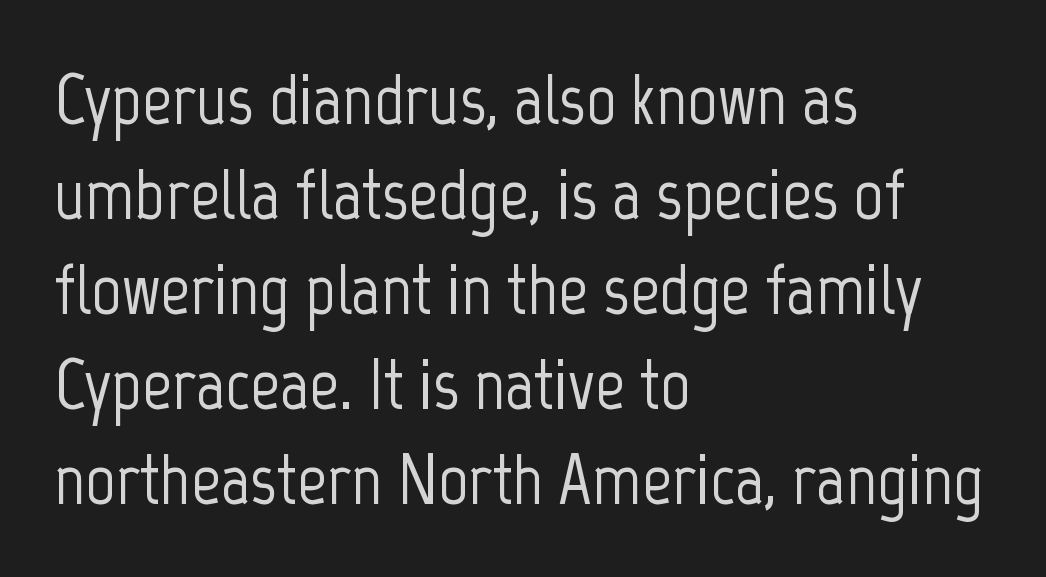
{"serif": "no", "italic": "no", "width": "condensed", "stroke_contrast": "low", "x_height": "medium", "monospaced": "no", "underline": "no", "align": "left", "line_spacing": "normal", "line_spacing_ratio": 1.3, "letter_spacing": "normal", "letter_spacing_em": 0.0, "glyph_px": 73}
